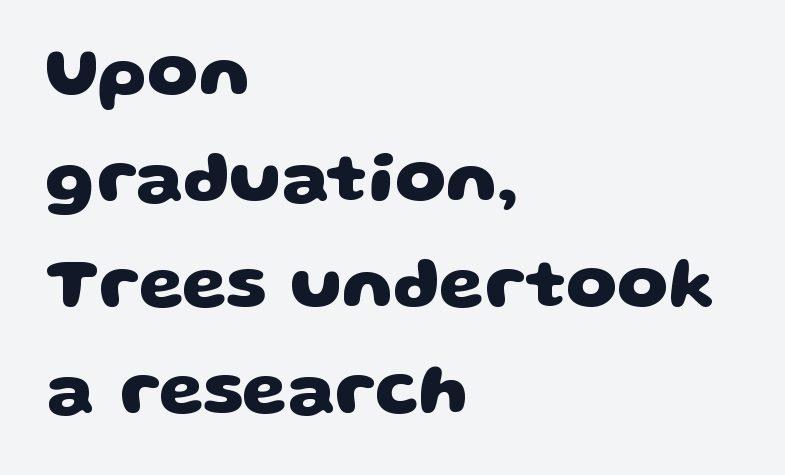
{"serif": "no", "bold": "yes", "weight": "heavy", "width": "wide", "stroke_contrast": "low", "x_height": "large", "monospaced": "no", "underline": "no", "align": "left", "line_spacing": "normal", "line_spacing_ratio": 1.47, "letter_spacing": "normal", "letter_spacing_em": 0.0, "glyph_px": 72}
